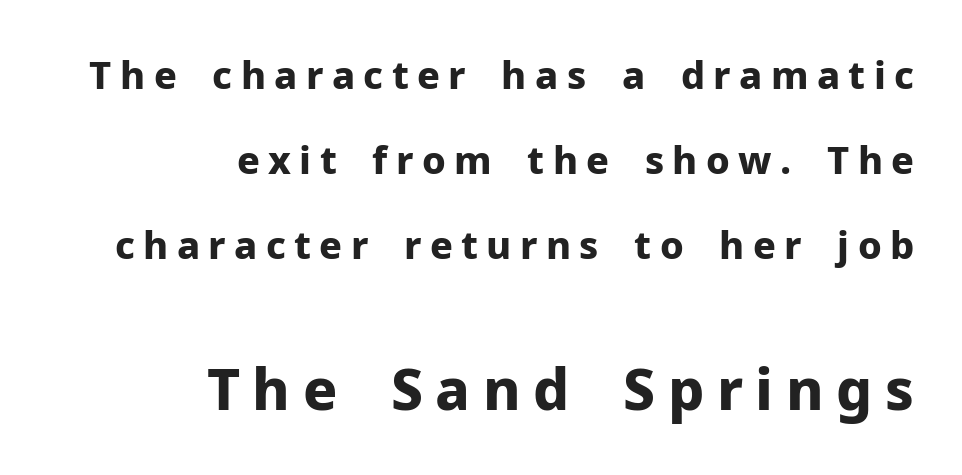
Q: Is the text bold? A: Yes.
Q: Is the text italic (slanted)? A: No, it is upright.
Q: Is the typeface a serif or a sans-serif typeface? A: Sans-serif.
Q: Is the text underlined? A: No.
Q: How is the paragraph aligned? A: Right-aligned.
Q: Is the spacing between letters normal or unusually wide? A: Unusually wide.
Q: Is the spacing between lines tight, normal or loose? A: Loose.
Q: Which block of text is set in a larger size, the first (top) or the second (bottom)? A: The second (bottom) one.
Q: Width (condensed, normal, or wide)? A: Normal.
Q: Stroke contrast? A: Low.
Q: x-height? A: Medium.
Q: Monospaced? A: No.
